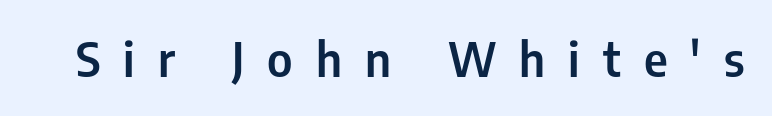
{"serif": "no", "italic": "no", "width": "condensed", "stroke_contrast": "low", "x_height": "medium", "monospaced": "no", "underline": "no", "letter_spacing": "wide", "letter_spacing_em": 0.49, "glyph_px": 47}
